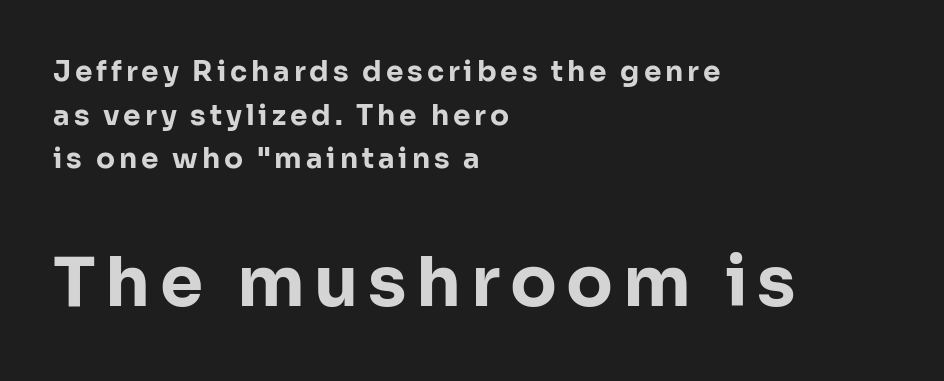
The block sitting lower on the canvas is the one with enlarged characters. Each row of text sits above clean, open space. Thick stems and heavy bowls — unmistakably bold. This rendering employs a face without finishing strokes, i.e., a sans-serif. Regarding leading, the lines here are spaced in the standard way.
